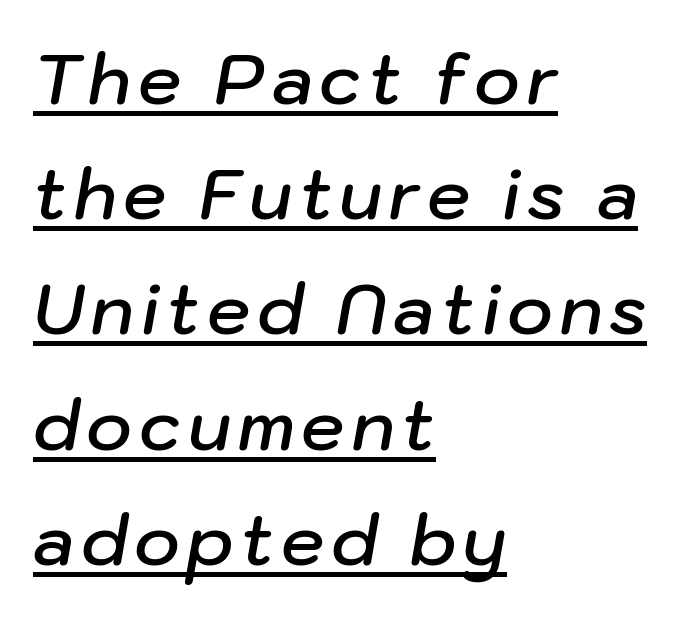
{"italic": "yes", "lean": "right", "slant_degrees": 10, "bold": "semi", "weight": "semibold", "width": "normal", "stroke_contrast": "low", "x_height": "medium", "monospaced": "no", "underline": "yes", "align": "left", "line_spacing": "normal", "line_spacing_ratio": 1.67, "glyph_px": 69}
